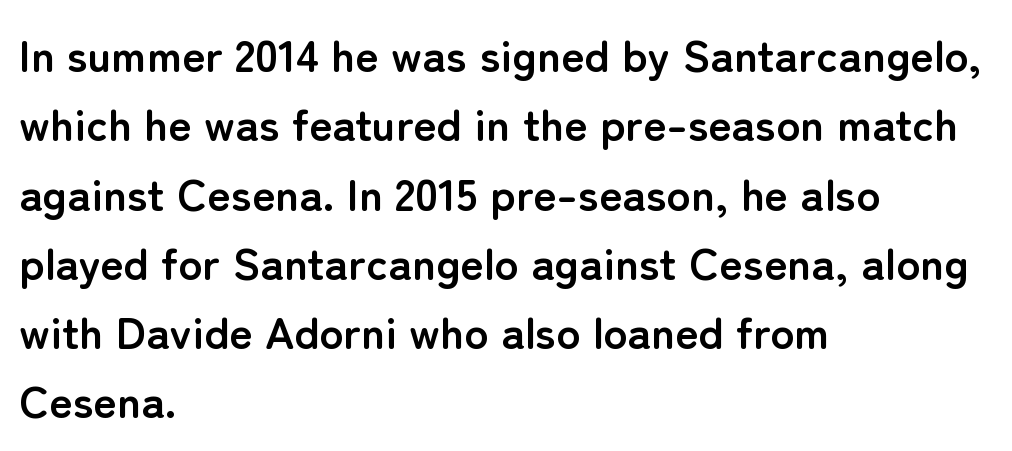
You can tell it's not italic because the verticals are truly vertical. The designer went with a sans here, leaving each stem footless. Words float on clear page, feet unadorned. The compositor pushed each line to the left boundary. The passage shown stacks its lines at a standard gap. This is heavy type, rendered in bold.
